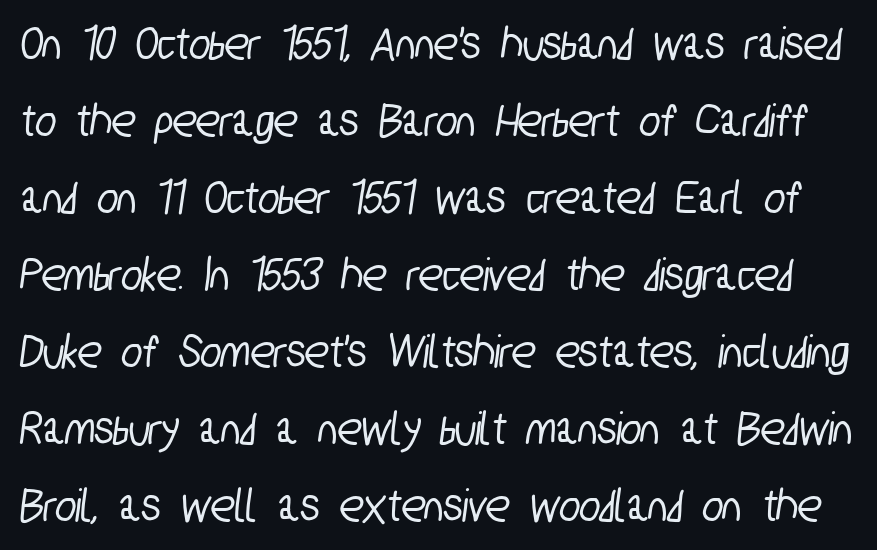
The image shows 49 px condensed sans-serif type; set normal line spacing (1.57x), normal letter spacing, not underlined; low stroke contrast and a medium x-height.
